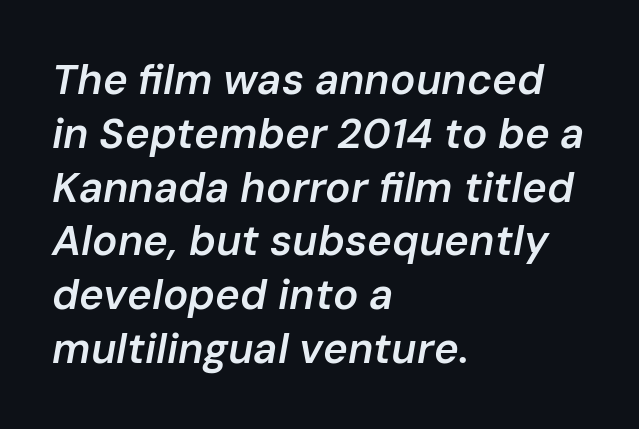
Q: Is the text bold? A: Semi-bold.
Q: Is the text italic (slanted)? A: Yes, it leans right by about 10 degrees.
Q: Is the text underlined? A: No.
Q: How is the paragraph aligned? A: Left-aligned.
Q: Is the spacing between letters normal or unusually wide? A: Normal.
Q: Is the spacing between lines tight, normal or loose? A: Normal.
Q: Width (condensed, normal, or wide)? A: Normal.
Q: Stroke contrast? A: Low.
Q: x-height? A: Medium.
Q: Monospaced? A: No.
